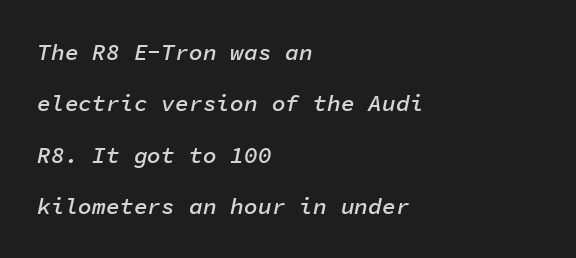
Q: Is the text bold? A: Semi-bold.
Q: Is the text italic (slanted)? A: Yes, it leans right by about 11 degrees.
Q: Is the text underlined? A: No.
Q: How is the paragraph aligned? A: Left-aligned.
Q: Is the spacing between letters normal or unusually wide? A: Normal.
Q: Is the spacing between lines tight, normal or loose? A: Loose.
